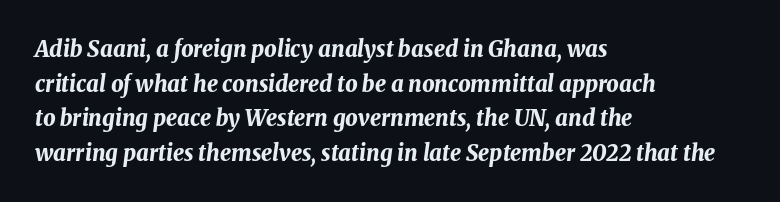
The image shows 22 px bold type, italic (leaning right); set left-aligned, normal line spacing (1.57x), normal letter spacing, not underlined.
